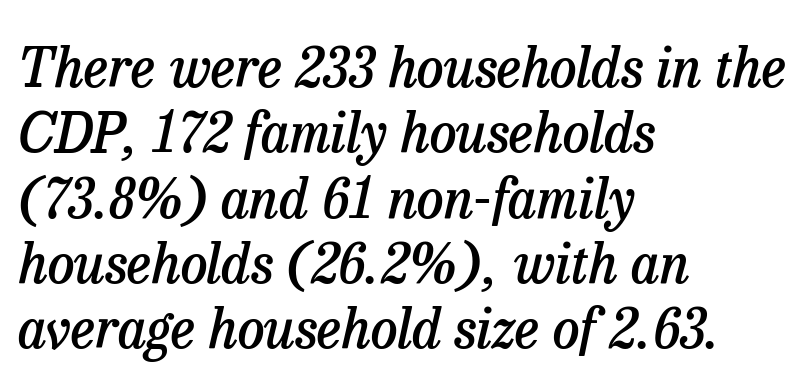
The image shows 54 px semibold serif type, italic (leaning right); set left-aligned, line spacing 1.21x, normal letter spacing, not underlined; low stroke contrast and a medium x-height.
